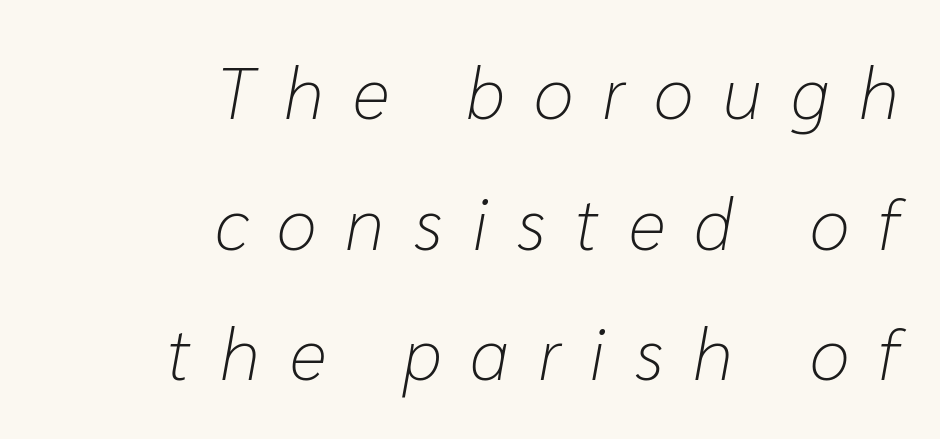
The image shows 73 px light type, italic (leaning right); set right-aligned, line spacing 1.79x, unusually wide letter spacing (+0.4 em), not underlined; low stroke contrast and a medium x-height.
